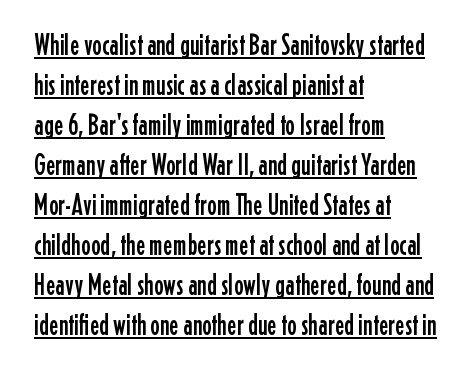
The image shows 29 px condensed sans-serif type, upright; set left-aligned, normal line spacing (1.38x), normal letter spacing, underlined; low stroke contrast and a medium x-height.
